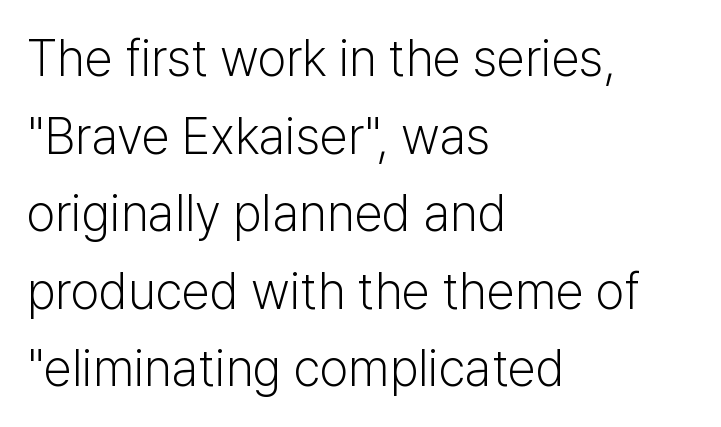
You can tell it's not italic because the verticals are truly vertical. The zone under the glyphs is completely vacant. Words appear dense and cohesive because spacing is normal. This sample is left-justified, so line endings fall wherever the words run out. Varying glyph widths throughout — classic text-font behaviour. The text was rendered using a sans face with plain stroke endings.
